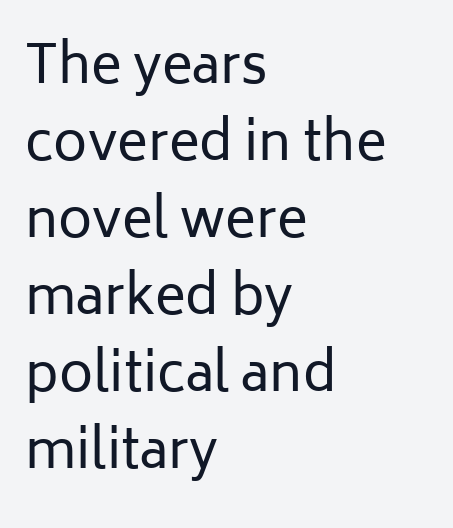
Q: Is the text bold? A: No.
Q: Is the text italic (slanted)? A: No, it is upright.
Q: Is the typeface a serif or a sans-serif typeface? A: Sans-serif.
Q: Is the text underlined? A: No.
Q: How is the paragraph aligned? A: Left-aligned.
Q: Is the spacing between letters normal or unusually wide? A: Normal.
Q: Is the spacing between lines tight, normal or loose? A: Normal.
Q: Width (condensed, normal, or wide)? A: Normal.
Q: Stroke contrast? A: Low.
Q: x-height? A: Medium.
Q: Monospaced? A: No.
